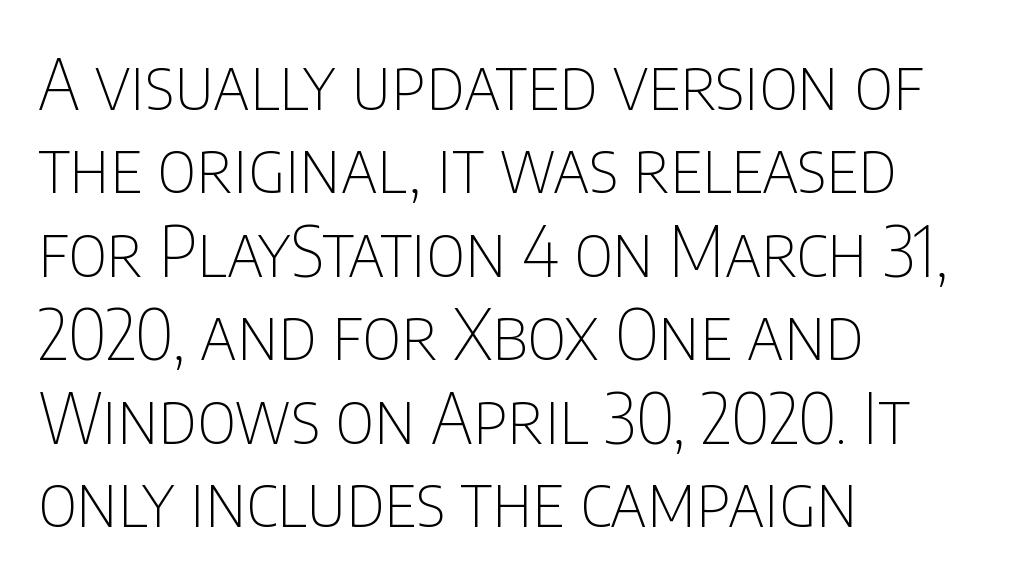
{"serif": "no", "italic": "no", "bold": "no", "weight": "thin", "width": "condensed", "stroke_contrast": "low", "x_height": "large", "monospaced": "no", "underline": "no", "align": "left", "line_spacing_ratio": 1.21, "letter_spacing": "normal", "letter_spacing_em": 0.0, "glyph_px": 69}
